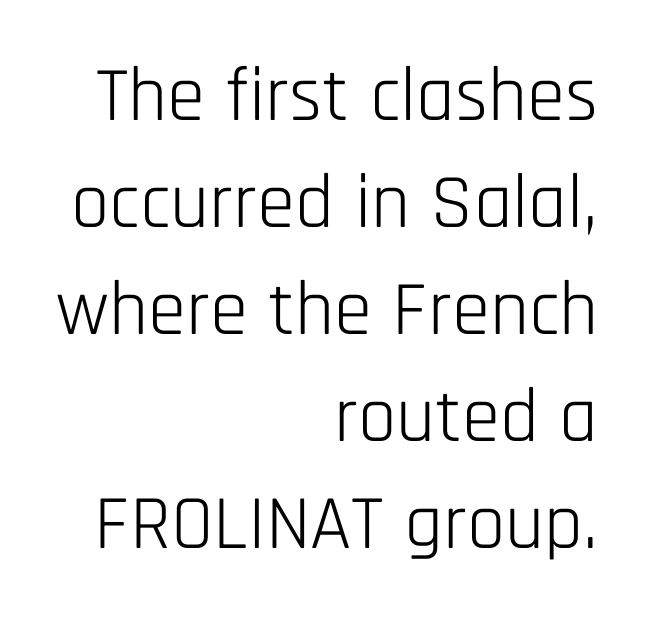
{"serif": "no", "italic": "no", "bold": "no", "weight": "light", "width": "condensed", "stroke_contrast": "low", "x_height": "large", "monospaced": "no", "underline": "no", "align": "right", "line_spacing": "normal", "line_spacing_ratio": 1.39, "letter_spacing": "normal", "letter_spacing_em": 0.0, "glyph_px": 77}
